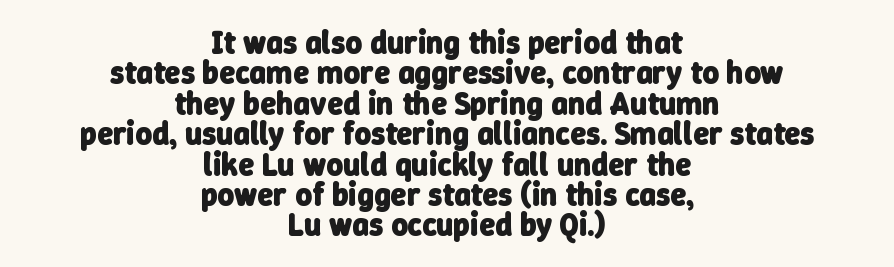
{"serif": "no", "bold": "yes", "weight": "heavy", "width": "normal", "stroke_contrast": "low", "x_height": "medium", "monospaced": "no", "underline": "no", "align": "center", "line_spacing": "tight", "line_spacing_ratio": 0.95, "letter_spacing": "normal", "letter_spacing_em": 0.0, "glyph_px": 32}
